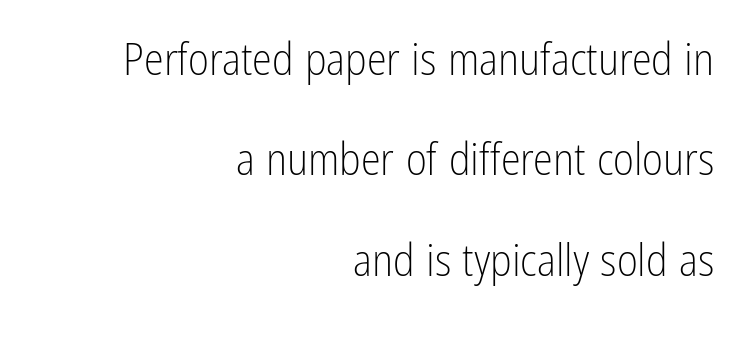
{"serif": "no", "italic": "no", "bold": "no", "weight": "light", "width": "condensed", "stroke_contrast": "low", "x_height": "medium", "monospaced": "no", "underline": "no", "align": "right", "line_spacing": "loose", "line_spacing_ratio": 2.23, "letter_spacing": "normal", "letter_spacing_em": 0.0, "glyph_px": 45}
